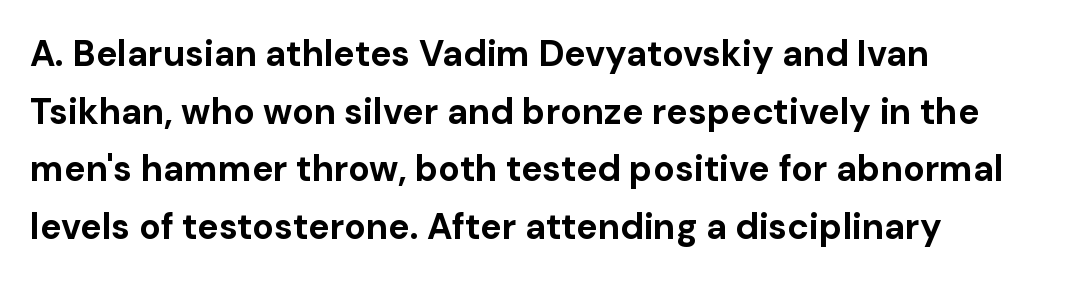
This sample keeps an unexceptional amount of space between lines. Each row of text sits above clean, open space. What kind of face is this? One without serifs — a sans. Italic: no, the glyphs are upright roman. Summary of weight: heavy, a full bold.
